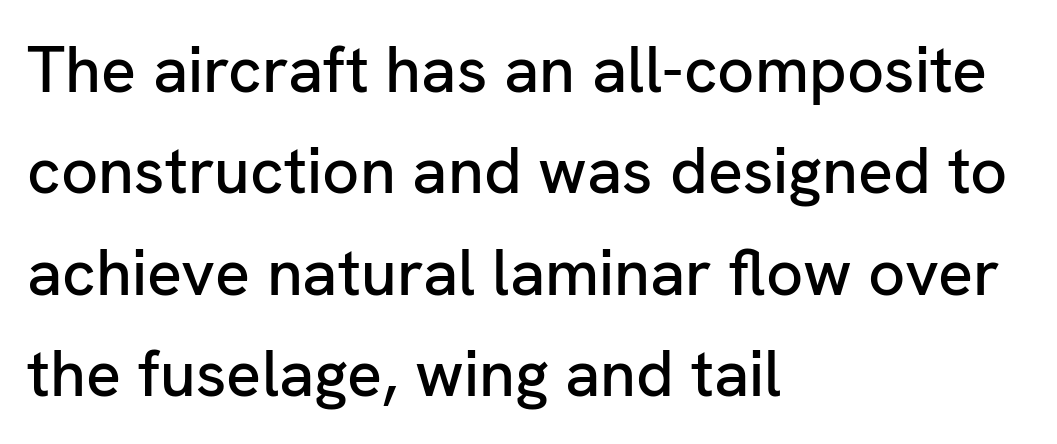
The image shows 65 px sans-serif type, upright; set left-aligned, normal line spacing (1.56x), normal letter spacing, not underlined; low stroke contrast and a medium x-height.
